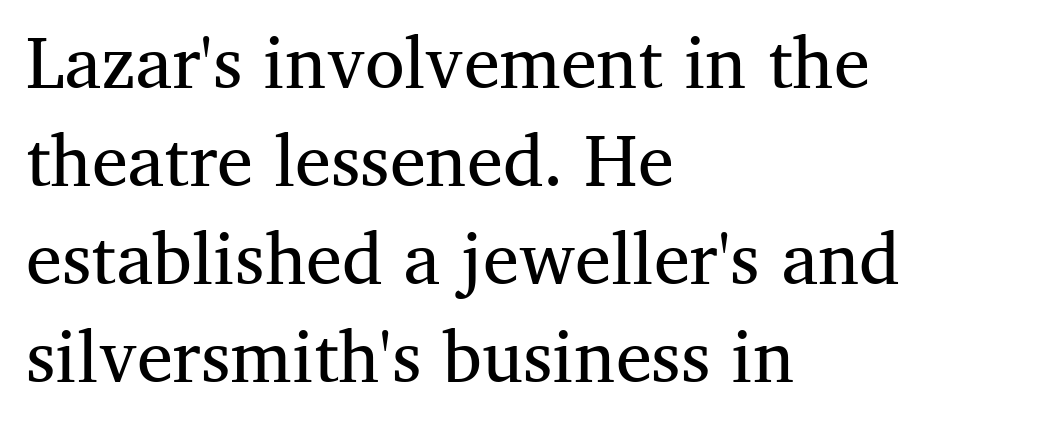
{"serif": "yes", "italic": "no", "bold": "no", "weight": "regular", "width": "normal", "stroke_contrast": "medium", "x_height": "medium", "monospaced": "no", "underline": "no", "align": "left", "line_spacing": "normal", "line_spacing_ratio": 1.36, "letter_spacing": "normal", "letter_spacing_em": 0.0, "glyph_px": 72}
